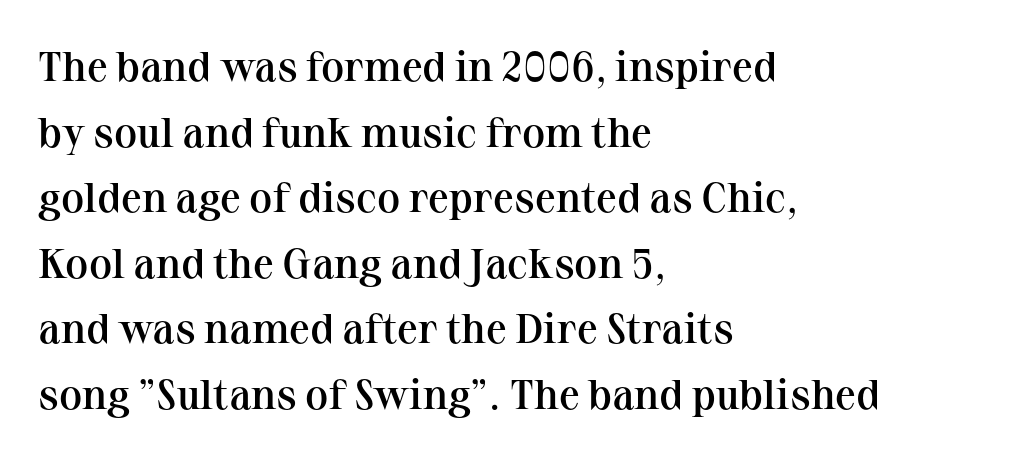
Serif or sans? Serif — the stroke terminals have little feet. This is the regular roman posture of the typeface. The compositor pushed each line to the left boundary. This is moderately heavy type, rendered in semibold. Unmarked baselines from the first word to the last. This sample uses plain, unmodified letter spacing.
